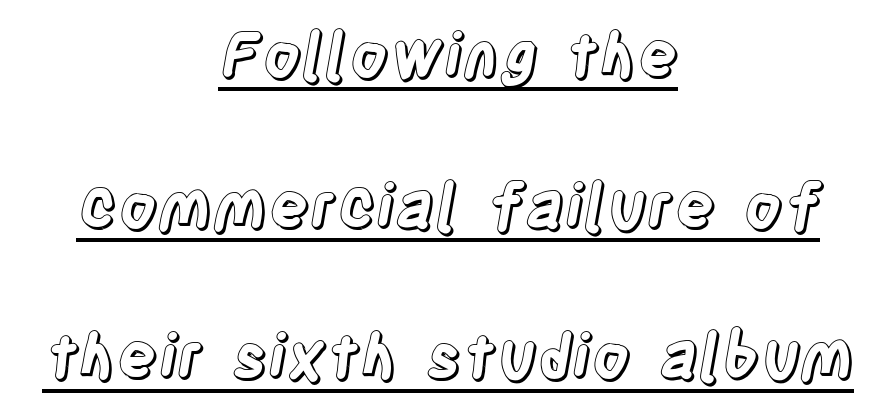
Tracking here is standard; glyphs follow each other at the usual distance. Regarding leading, the lines here are spaced well apart. These lines stack symmetrically, like a column narrowing and widening about its center. The face used here appears with an underline applied. Spacing verdict: proportional, widths tailored to each character.
